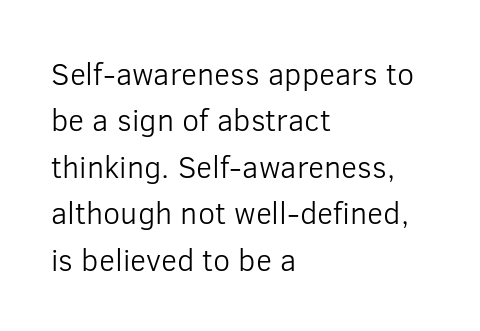
Honestly, the row spacing looks completely unremarkable. Just letters on the line, the space beneath them empty. These lines are composed in type without serifs. Every character sits straight up, as roman type does. Layout note: lines flush left. On a weight scale, this lands at 450 or below.
